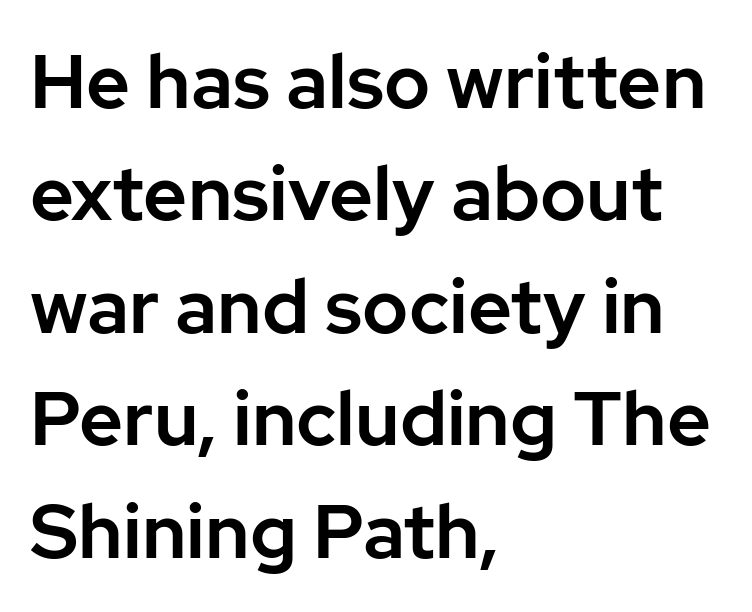
{"serif": "no", "italic": "no", "width": "normal", "stroke_contrast": "low", "x_height": "medium", "monospaced": "no", "underline": "no", "align": "left", "line_spacing": "normal", "line_spacing_ratio": 1.48, "letter_spacing": "normal", "letter_spacing_em": 0.0, "glyph_px": 76}
